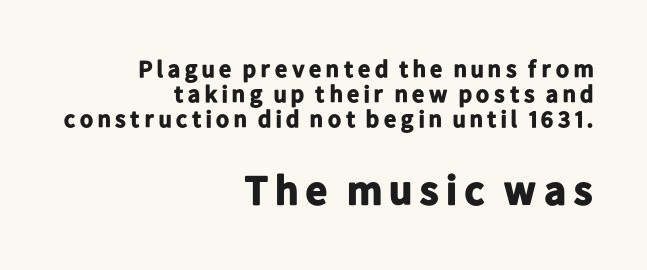
Q: Is the text bold? A: Yes.
Q: Is the text italic (slanted)? A: No, it is upright.
Q: Is the typeface a serif or a sans-serif typeface? A: Sans-serif.
Q: Is the text underlined? A: No.
Q: How is the paragraph aligned? A: Right-aligned.
Q: Is the spacing between lines tight, normal or loose? A: Tight.
Q: Which block of text is set in a larger size, the first (top) or the second (bottom)? A: The second (bottom) one.
Q: Width (condensed, normal, or wide)? A: Normal.
Q: Stroke contrast? A: Low.
Q: x-height? A: Medium.
Q: Monospaced? A: No.
